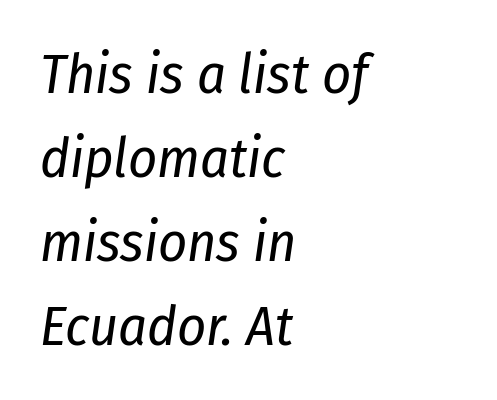
The image shows 56 px regular-weight, condensed type, italic (leaning right); set left-aligned, normal line spacing (1.5x), normal letter spacing, not underlined; low stroke contrast and a medium x-height.
